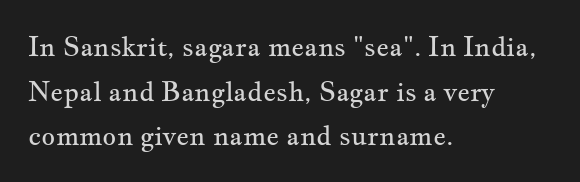
The type sits square on the baseline with zero lean. Descender tails drop into unmarked territory. The passage shown is not bold in any degree. Compared with typical paragraphs, the rows here are spaced about the same.
